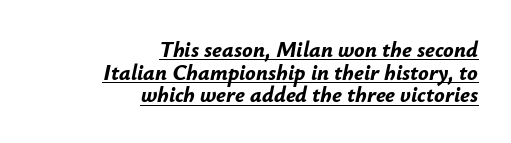
{"italic": "yes", "lean": "right", "slant_degrees": 12, "bold": "yes", "underline": "yes", "align": "right", "line_spacing": "tight", "line_spacing_ratio": 1.03, "letter_spacing": "normal", "letter_spacing_em": 0.0, "glyph_px": 22}
